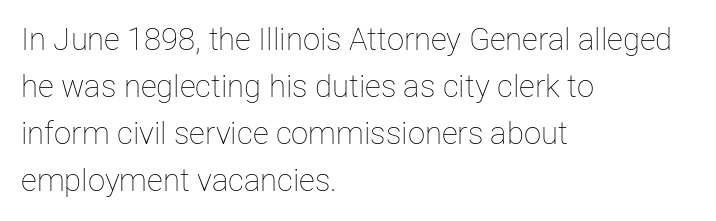
The image shows 31 px thin type, upright; set left-aligned, normal line spacing (1.52x), normal letter spacing, not underlined; low stroke contrast and a medium x-height.
